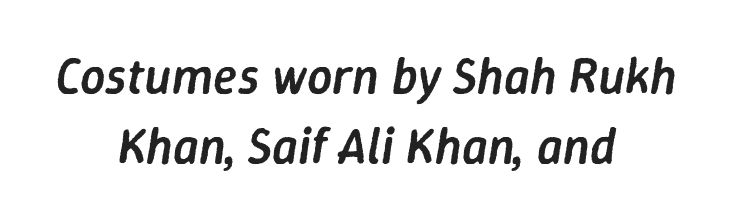
The image shows 50 px semibold type, italic (leaning right); set centered, normal line spacing (1.41x), normal letter spacing, not underlined; low stroke contrast and a medium x-height.
